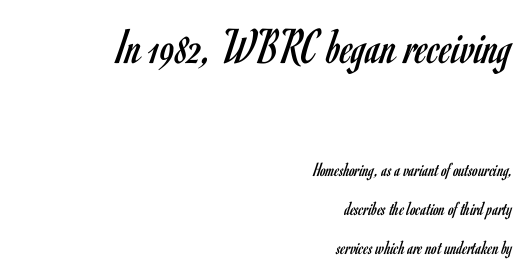
Q: Is the text bold? A: No.
Q: Is the text italic (slanted)? A: Yes.
Q: Is the typeface a serif or a sans-serif typeface? A: Sans-serif.
Q: Is the text underlined? A: No.
Q: How is the paragraph aligned? A: Right-aligned.
Q: Is the spacing between letters normal or unusually wide? A: Normal.
Q: Is the spacing between lines tight, normal or loose? A: Loose.
Q: Which block of text is set in a larger size, the first (top) or the second (bottom)? A: The first (top) one.
Q: Width (condensed, normal, or wide)? A: Condensed.
Q: Stroke contrast? A: Low.
Q: x-height? A: Small.
Q: Monospaced? A: No.
